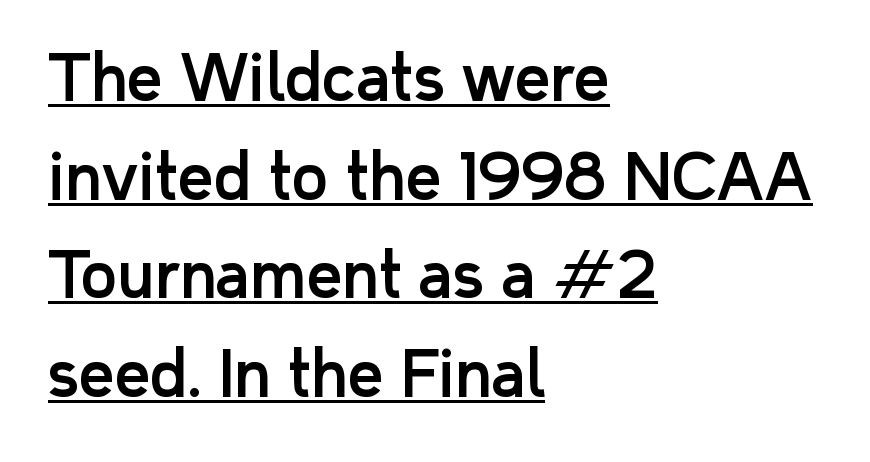
Proportional: the letters do not fall into vertical columns. There is no visible air inserted between adjacent glyphs. Horizontally, the lines are justified to the leading edge only. Vertical spacing — default.
